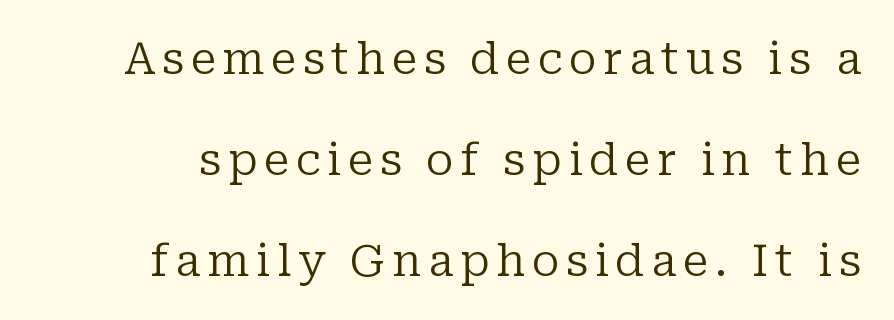
{"serif": "yes", "italic": "no", "bold": "no", "weight": "regular", "width": "normal", "stroke_contrast": "low", "x_height": "medium", "monospaced": "no", "underline": "no", "line_spacing": "loose", "line_spacing_ratio": 2.29, "glyph_px": 44}
